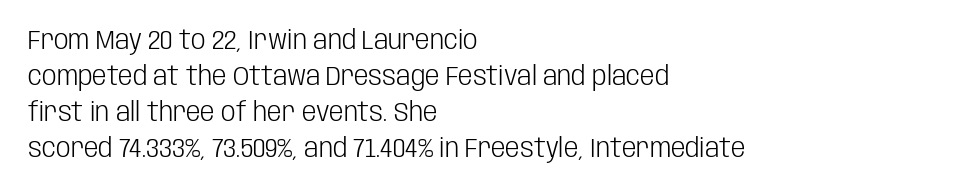
{"italic": "no", "bold": "no", "underline": "no", "align": "left", "line_spacing": "normal", "line_spacing_ratio": 1.38, "letter_spacing": "normal", "letter_spacing_em": 0.0, "glyph_px": 26}
